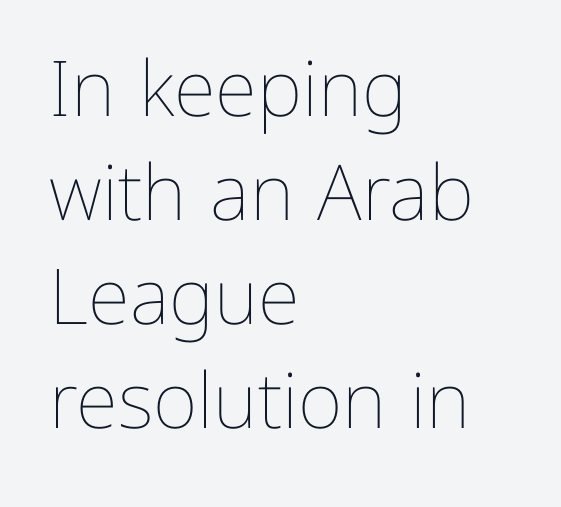
Q: Is the text bold? A: No.
Q: Is the text italic (slanted)? A: No, it is upright.
Q: Is the text underlined? A: No.
Q: How is the paragraph aligned? A: Left-aligned.
Q: Is the spacing between letters normal or unusually wide? A: Normal.
Q: Is the spacing between lines tight, normal or loose? A: Normal.
Q: Width (condensed, normal, or wide)? A: Normal.
Q: Stroke contrast? A: Low.
Q: x-height? A: Medium.
Q: Monospaced? A: No.
